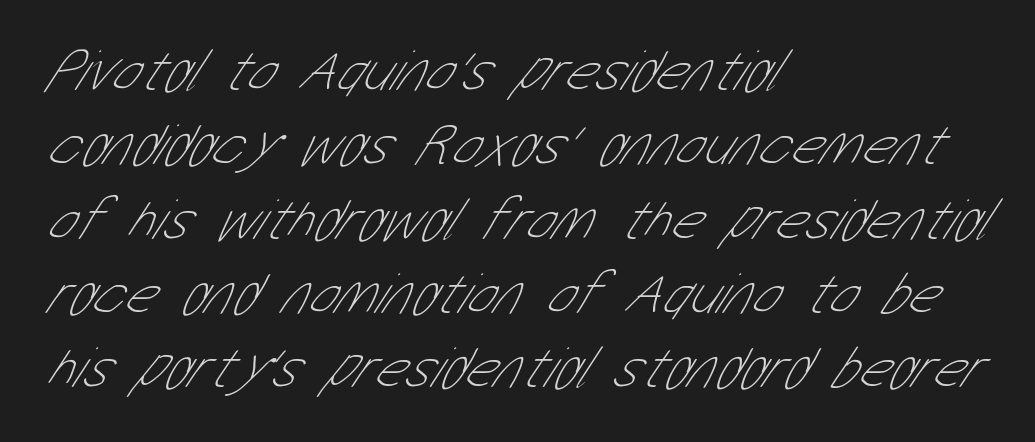
The image shows 59 px thin, condensed sans-serif type; set left-aligned, normal line spacing (1.26x), normal letter spacing, not underlined; low stroke contrast and a medium x-height.
